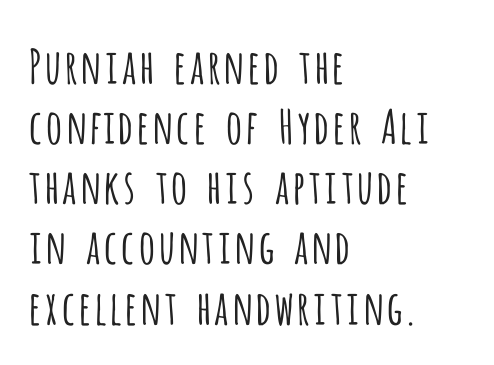
Q: Is the text bold? A: No.
Q: Is the text italic (slanted)? A: No, it is upright.
Q: Is the typeface a serif or a sans-serif typeface? A: Sans-serif.
Q: Is the text underlined? A: No.
Q: How is the paragraph aligned? A: Left-aligned.
Q: Is the spacing between letters normal or unusually wide? A: Normal.
Q: Is the spacing between lines tight, normal or loose? A: Normal.
Q: Width (condensed, normal, or wide)? A: Condensed.
Q: Stroke contrast? A: Low.
Q: x-height? A: Large.
Q: Monospaced? A: No.
